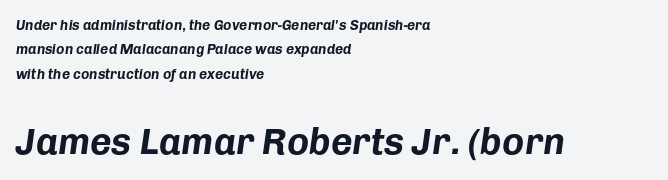
The words here are not underlined. Alignment: flush left. Chunky letters — that's bold for sure. No extra tracking has been applied to these lines. Rendered with sloped, italic letterforms.
